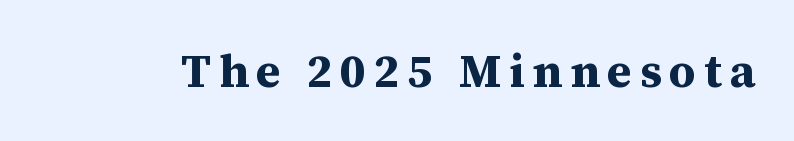
The image shows 46 px bold serif type, upright; set not underlined; medium stroke contrast and a medium x-height.
